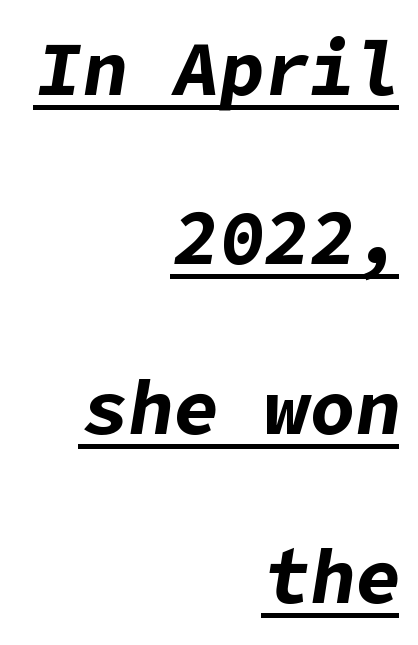
Does extra space separate the letters? No, they use regular spacing. You'd pick this weight for a headline — it's a proper bold. The typesetter has applied underlining to the passage shown. Airy leading.
